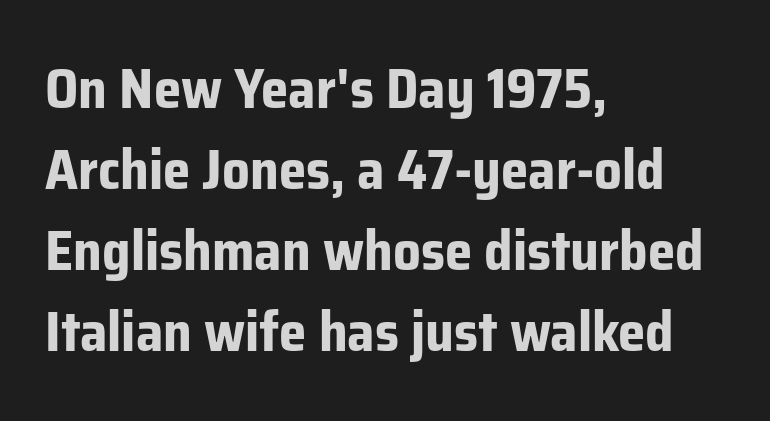
{"serif": "no", "italic": "no", "bold": "yes", "weight": "bold", "width": "normal", "stroke_contrast": "low", "x_height": "medium", "monospaced": "no", "underline": "no", "align": "left", "line_spacing": "normal", "line_spacing_ratio": 1.47, "letter_spacing": "normal", "letter_spacing_em": 0.0, "glyph_px": 55}
